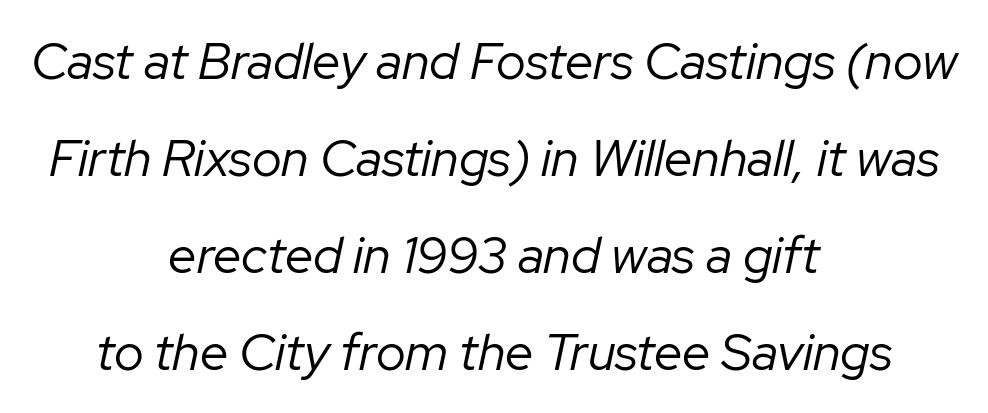
Widely set lines give the paragraph a tall, airy silhouette. The typesetter chose a symmetrical, centered arrangement here. Inter-character spacing is left at the font's built-in metrics. The baseline area is clear. Here the designer chose a conventional face with non-uniform glyph widths.
